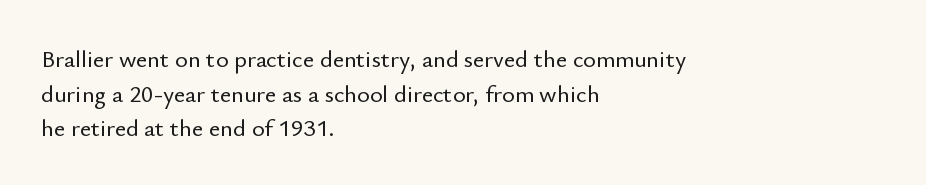
{"italic": "no", "underline": "no", "align": "left", "line_spacing": "normal", "line_spacing_ratio": 1.44, "letter_spacing": "normal", "letter_spacing_em": 0.0, "glyph_px": 24}
